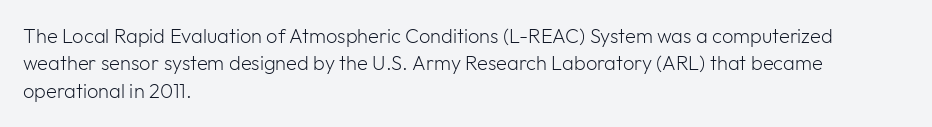
Caption: standard tracking, unaltered. Alignment: flush left. Line spacing here is normal. Weight: not bold — regular or lighter.
